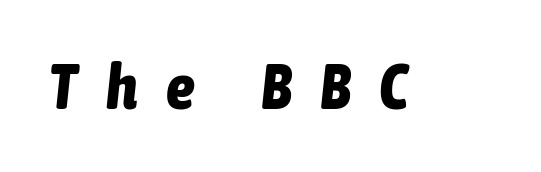
Compared with ordinary roman type, these characters are visibly tilted. A dark, heavy texture on the line: the type is bold. Character widths vary here, with narrow letters taking less room than wide ones. The space beneath each line is pristine and unruled. These lines have a slow, spaced-out rhythm from letter to letter.
